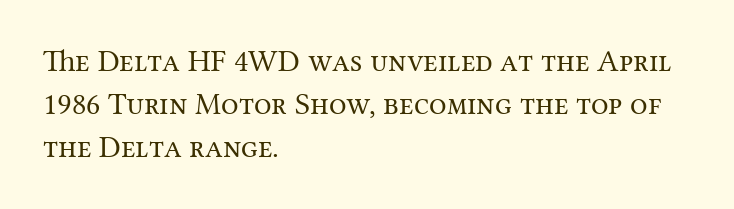
The image shows 31 px regular-weight serif type, upright; set left-aligned, normal line spacing (1.39x), normal letter spacing, not underlined; medium stroke contrast and a medium x-height.
